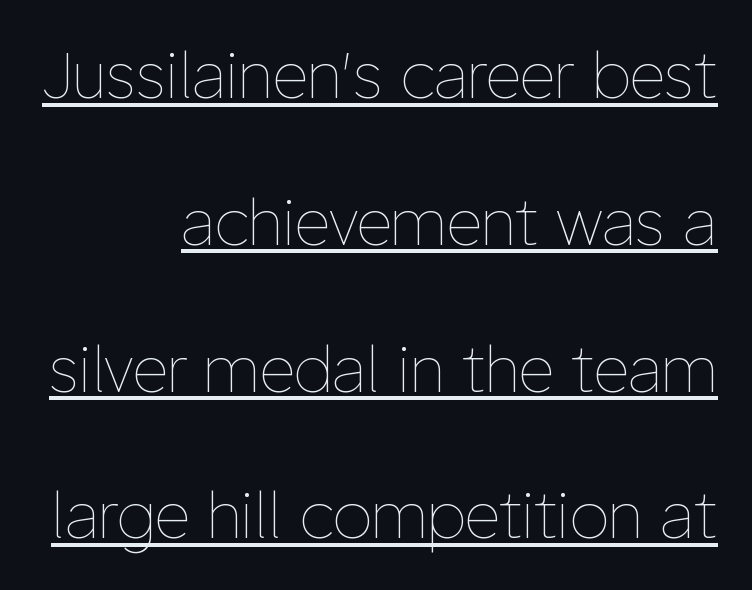
{"italic": "no", "bold": "no", "weight": "thin", "width": "normal", "stroke_contrast": "low", "x_height": "medium", "monospaced": "no", "underline": "yes", "align": "right", "line_spacing": "loose", "line_spacing_ratio": 2.33, "letter_spacing": "normal", "letter_spacing_em": 0.0, "glyph_px": 63}
